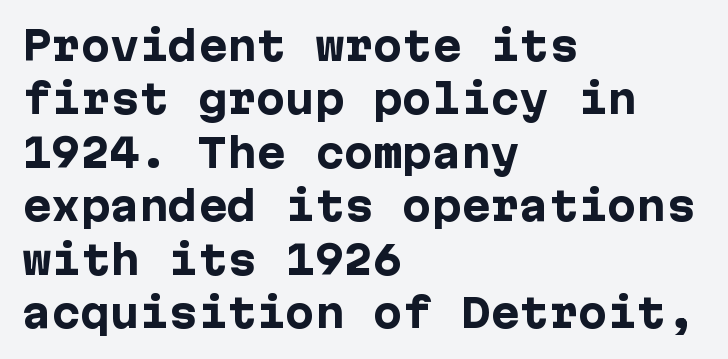
The specimen omits any rule beneath the text block's lines. The vertical gap from one line to the next is medium. Left-aligned paragraph, ragged on the right. The font's upright variant was chosen for this text. Summary of weight: heavy, a full bold.
